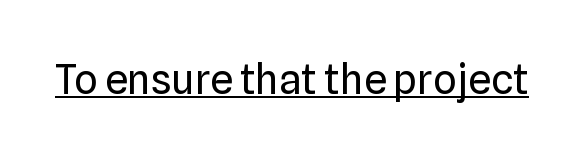
The image shows 41 px regular-weight sans-serif type, upright; set normal letter spacing, underlined; low stroke contrast and a medium x-height.
